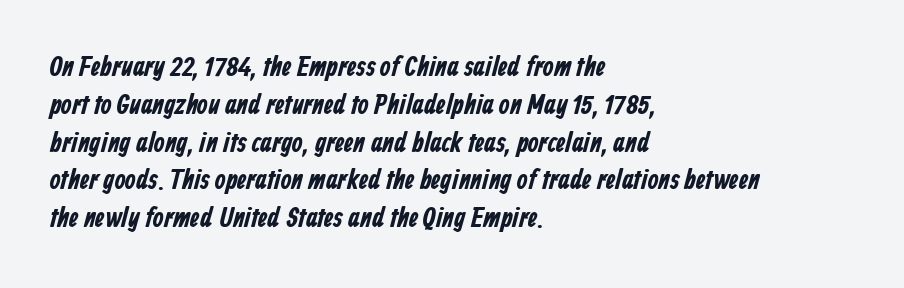
Q: Is the text bold? A: Yes.
Q: Is the typeface a serif or a sans-serif typeface? A: Sans-serif.
Q: Is the text underlined? A: No.
Q: How is the paragraph aligned? A: Left-aligned.
Q: Is the spacing between letters normal or unusually wide? A: Normal.
Q: Is the spacing between lines tight, normal or loose? A: Normal.
Q: Width (condensed, normal, or wide)? A: Condensed.
Q: Stroke contrast? A: Low.
Q: x-height? A: Medium.
Q: Monospaced? A: No.
